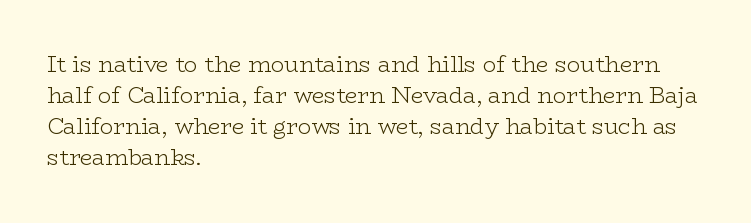
The image shows 22 px text type, upright; set left-aligned, normal line spacing (1.41x), normal letter spacing, not underlined.
